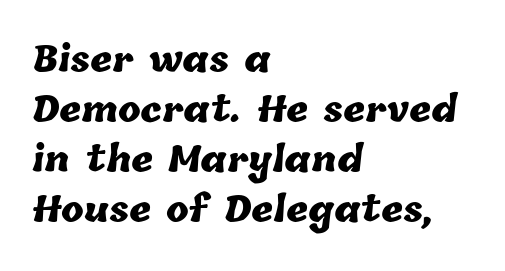
Each new line begins a customary step beneath the previous one. Each row of text sits above clean, open space. I'd describe the lettering as bold — thick and assertive. Every row of glyphs begins at an identical x-position on the left.
